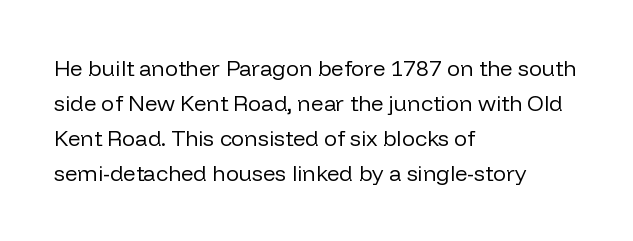
Every stem runs plumb, perpendicular to the baseline. Ink coverage per letter is moderate at most. Does extra space separate the letters? No, they use regular spacing. Line starts are locked; line ends wander. If you measured baseline to baseline, you'd find a middling distance.
